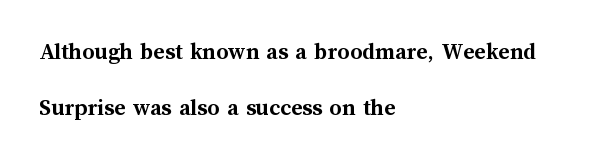
{"italic": "no", "bold": "yes", "underline": "no", "align": "left", "line_spacing": "loose", "line_spacing_ratio": 2.33, "letter_spacing": "normal", "letter_spacing_em": 0.0, "glyph_px": 24}
